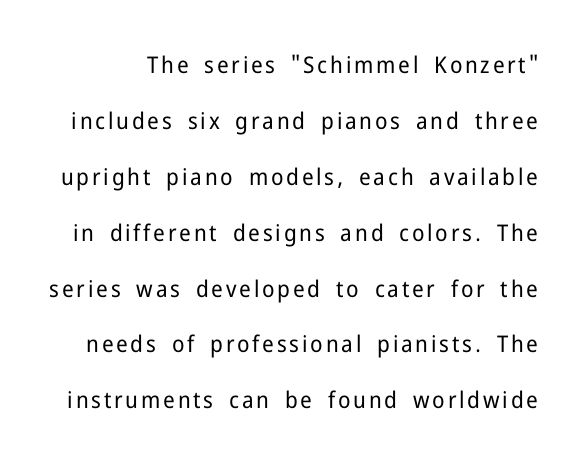
The image shows 23 px text type, upright; set loose line spacing (2.43x), not underlined.
